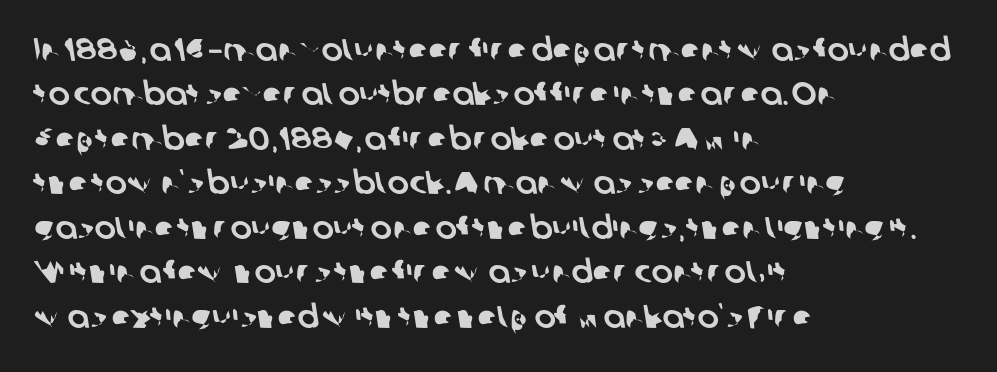
Regarding serifs, this sample does without them. A clean baseline with only descenders dipping below it. Do the characters align in a grid? No, the font is proportional. Between one letter and the next there's only the usual sliver of space. Typeset ragged right — the left edge is the straight one. Whoever set this chose a conventional vertical rhythm.
